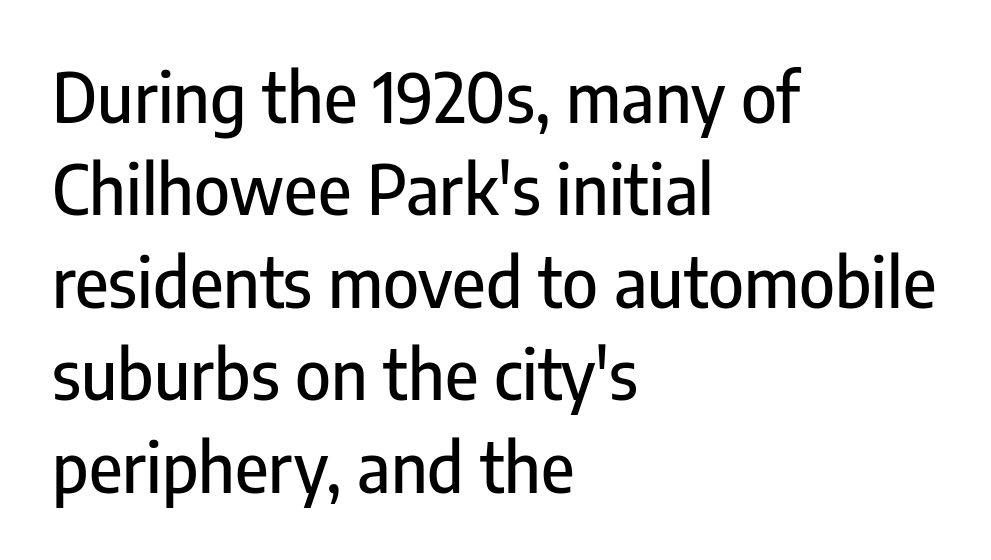
Q: Is the text italic (slanted)? A: No, it is upright.
Q: Is the typeface a serif or a sans-serif typeface? A: Sans-serif.
Q: Is the text underlined? A: No.
Q: How is the paragraph aligned? A: Left-aligned.
Q: Is the spacing between letters normal or unusually wide? A: Normal.
Q: Is the spacing between lines tight, normal or loose? A: Normal.
Q: Width (condensed, normal, or wide)? A: Condensed.
Q: Stroke contrast? A: Low.
Q: x-height? A: Medium.
Q: Monospaced? A: No.
